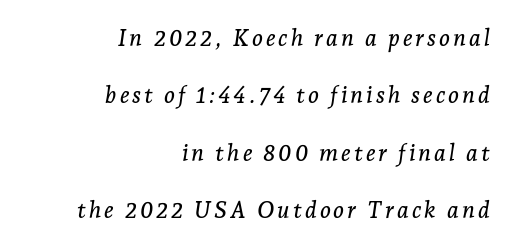
{"italic": "yes", "lean": "right", "slant_degrees": 7, "underline": "no", "align": "right", "line_spacing": "loose", "line_spacing_ratio": 2.49, "glyph_px": 23}
